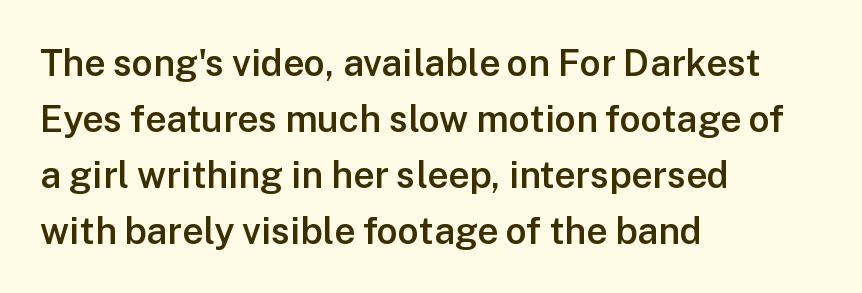
The face used here is proportionally spaced, like ordinary book or web type. Grotesque or geometric, the face here clearly has no serifs. In terms of weight, the rendering is demibold, just under bold. The paragraph shown leans on its left margin. The letters sit at their default tracking, neither squeezed nor spread.
